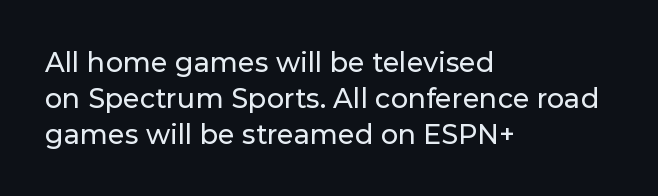
Q: Is the text italic (slanted)? A: No, it is upright.
Q: Is the text underlined? A: No.
Q: How is the paragraph aligned? A: Left-aligned.
Q: Is the spacing between letters normal or unusually wide? A: Normal.
Q: Is the spacing between lines tight, normal or loose? A: Normal.
